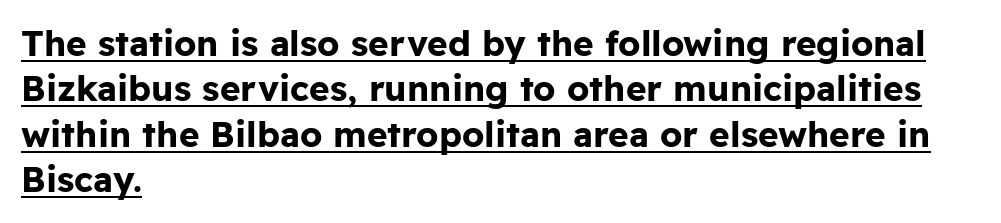
Q: Is the text bold? A: Yes.
Q: Is the text italic (slanted)? A: No, it is upright.
Q: Is the typeface a serif or a sans-serif typeface? A: Sans-serif.
Q: Is the text underlined? A: Yes.
Q: How is the paragraph aligned? A: Left-aligned.
Q: Is the spacing between letters normal or unusually wide? A: Normal.
Q: Is the spacing between lines tight, normal or loose? A: Normal.
Q: Width (condensed, normal, or wide)? A: Normal.
Q: Stroke contrast? A: Low.
Q: x-height? A: Medium.
Q: Monospaced? A: No.
